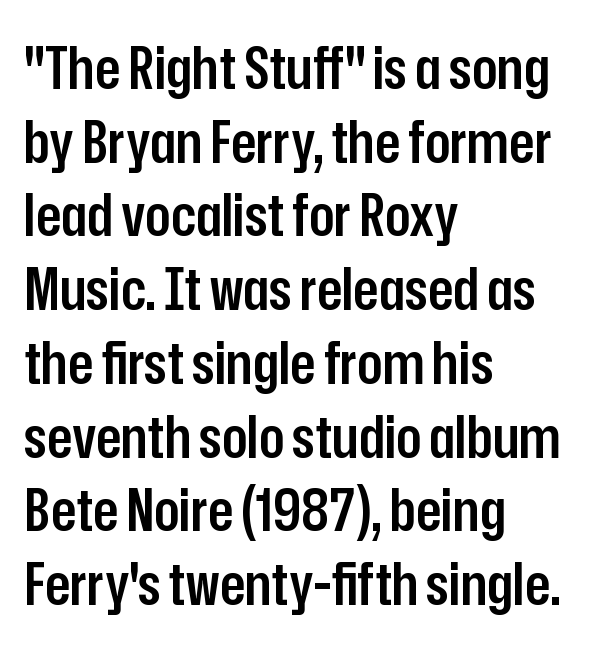
The image shows 59 px semibold, condensed sans-serif type, upright; set left-aligned, normal line spacing (1.25x), normal letter spacing, not underlined; low stroke contrast and a medium x-height.
